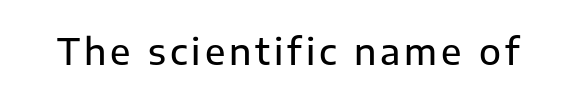
Looks like regular typesetting: each glyph gets only the width it needs. No word sits above an underline. The typography opts for an upright posture over an oblique one. To sum up the face: it is a sans, with no serifs.
